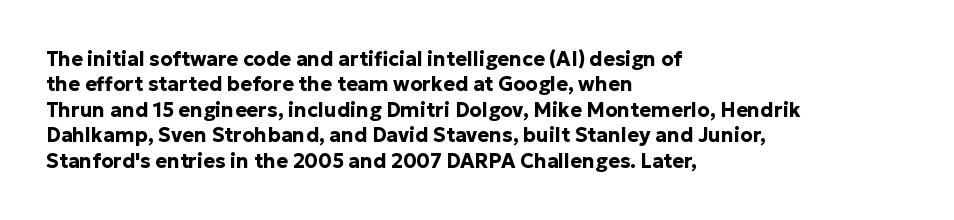
Q: Is the text bold? A: Yes.
Q: Is the text italic (slanted)? A: No, it is upright.
Q: Is the text underlined? A: No.
Q: How is the paragraph aligned? A: Left-aligned.
Q: Is the spacing between letters normal or unusually wide? A: Normal.
Q: Is the spacing between lines tight, normal or loose? A: Normal.
